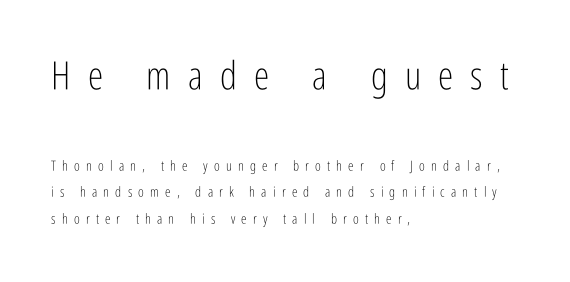
The image shows 39 px light, condensed sans-serif type, upright; set left-aligned, loose line spacing (1.91x), unusually wide letter spacing (+0.44 em), not underlined; the first (top) block is 2.79x larger; low stroke contrast and a medium x-height.
